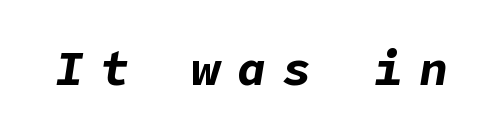
Q: Is the text bold? A: Yes.
Q: Is the text italic (slanted)? A: Yes, it leans right by about 9 degrees.
Q: Is the text underlined? A: No.
Q: Is the spacing between letters normal or unusually wide? A: Unusually wide.
Q: Width (condensed, normal, or wide)? A: Normal.
Q: Stroke contrast? A: Low.
Q: x-height? A: Medium.
